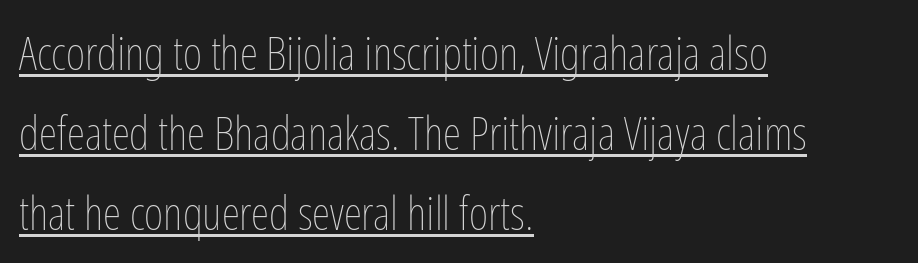
{"italic": "no", "bold": "no", "weight": "thin", "width": "condensed", "stroke_contrast": "low", "x_height": "medium", "monospaced": "no", "underline": "yes", "align": "left", "line_spacing": "normal", "line_spacing_ratio": 1.7, "letter_spacing": "normal", "letter_spacing_em": 0.0, "glyph_px": 47}
